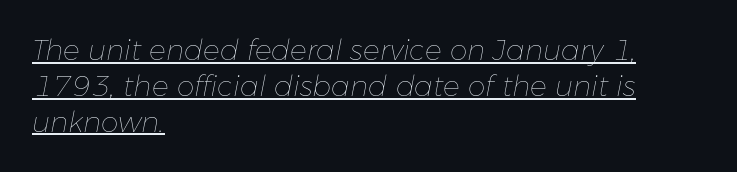
Q: Is the text bold? A: No.
Q: Is the text italic (slanted)? A: Yes, it leans right by about 11 degrees.
Q: Is the text underlined? A: Yes.
Q: How is the paragraph aligned? A: Left-aligned.
Q: Is the spacing between letters normal or unusually wide? A: Normal.
Q: Is the spacing between lines tight, normal or loose? A: Normal.
Q: Width (condensed, normal, or wide)? A: Normal.
Q: Stroke contrast? A: Low.
Q: x-height? A: Medium.
Q: Monospaced? A: No.
